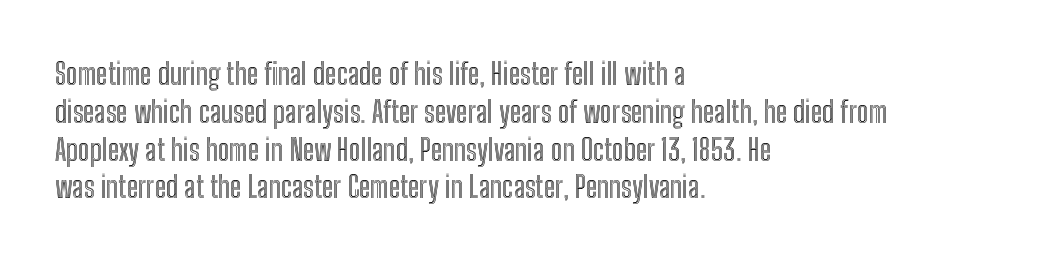
{"italic": "no", "width": "condensed", "x_height": "medium", "monospaced": "no", "underline": "no", "align": "left", "line_spacing": "normal", "line_spacing_ratio": 1.26, "letter_spacing": "normal", "letter_spacing_em": 0.0, "glyph_px": 30}
